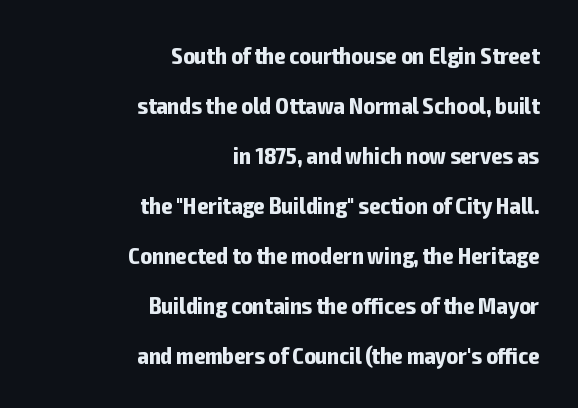
{"italic": "no", "bold": "yes", "underline": "no", "align": "right", "line_spacing": "loose", "line_spacing_ratio": 2.08, "letter_spacing": "normal", "letter_spacing_em": 0.0, "glyph_px": 24}
